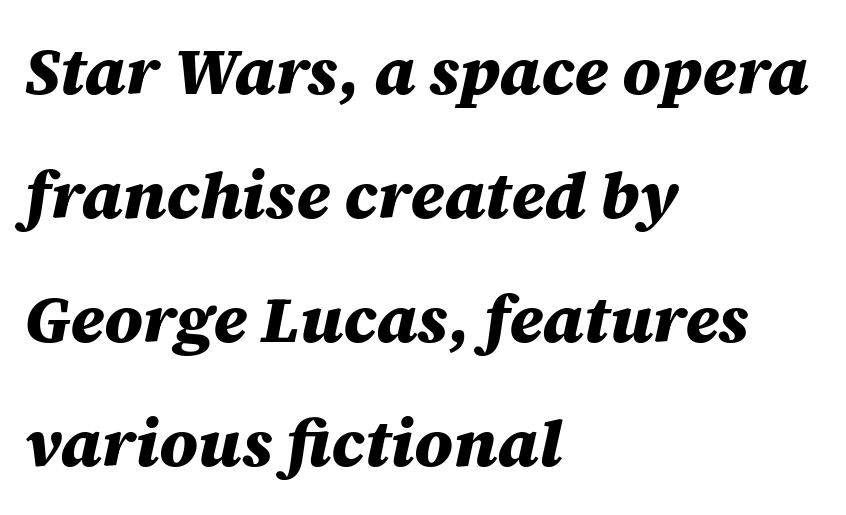
Q: Is the text bold? A: Yes.
Q: Is the text italic (slanted)? A: Yes, it leans right by about 12 degrees.
Q: Is the text underlined? A: No.
Q: How is the paragraph aligned? A: Left-aligned.
Q: Is the spacing between letters normal or unusually wide? A: Normal.
Q: Width (condensed, normal, or wide)? A: Normal.
Q: Stroke contrast? A: Medium.
Q: x-height? A: Large.
Q: Monospaced? A: No.
